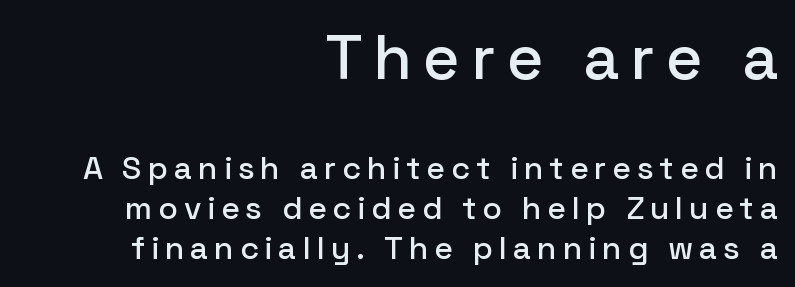
The lines in this sample share a right terminus and differ only in where they begin. Stroke terminals: plain, sans-serif. The earlier block is typeset at a bigger size than the later block. Designer's note — italics off, roman on. Just letters on the line, the space beneath them empty. Regular leading.
